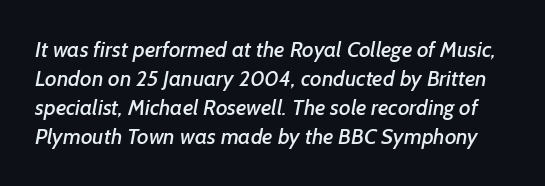
The rows are spaced the way most documents space them. Decoration check: the copy has no underline. Each word holds together tightly as a unit, with standard inter-letter gaps.
